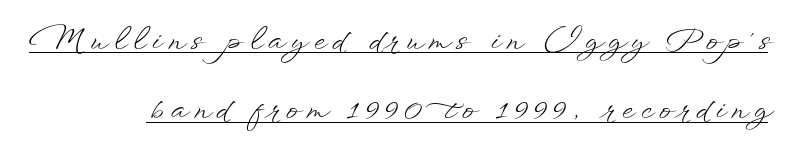
The image shows 29 px light, wide type; set loose line spacing (2.39x), unusually wide letter spacing (+0.23 em), underlined; low stroke contrast and a small x-height.
